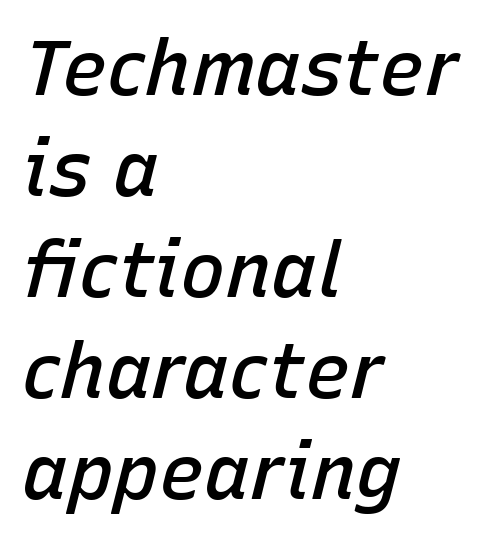
These lines are set flush left with a ragged right edge. How would I describe the line gaps? Plain and ordinary. A semibold gives these letters moderate extra thickness, short of bold. Caption: standard tracking, unaltered. This sample has the flowing, uneven cadence of proportional lettering.
